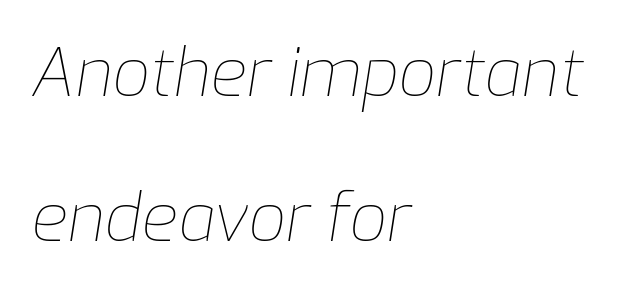
Q: Is the text bold? A: No.
Q: Is the text italic (slanted)? A: Yes, it leans right by about 9 degrees.
Q: Is the text underlined? A: No.
Q: How is the paragraph aligned? A: Left-aligned.
Q: Is the spacing between letters normal or unusually wide? A: Normal.
Q: Is the spacing between lines tight, normal or loose? A: Loose.
Q: Width (condensed, normal, or wide)? A: Normal.
Q: Stroke contrast? A: Low.
Q: x-height? A: Medium.
Q: Monospaced? A: No.
